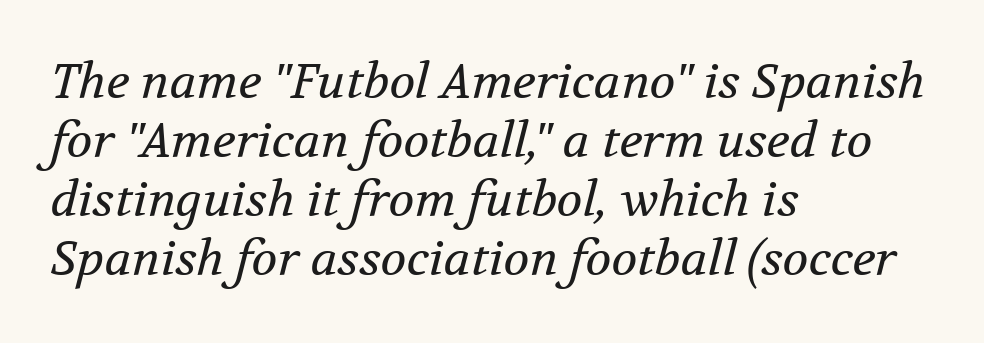
{"serif": "yes", "italic": "yes", "lean": "right", "slant_degrees": 12, "bold": "no", "weight": "regular", "width": "normal", "stroke_contrast": "medium", "x_height": "medium", "monospaced": "no", "underline": "no", "align": "left", "line_spacing_ratio": 1.23, "letter_spacing": "normal", "letter_spacing_em": 0.0, "glyph_px": 48}
